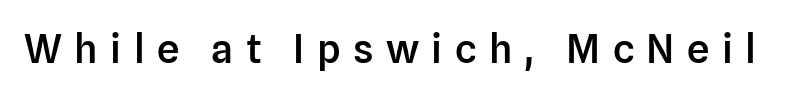
{"serif": "no", "italic": "no", "bold": "semi", "weight": "semibold", "width": "normal", "stroke_contrast": "low", "x_height": "medium", "monospaced": "no", "underline": "no", "letter_spacing": "wide", "letter_spacing_em": 0.31, "glyph_px": 40}
